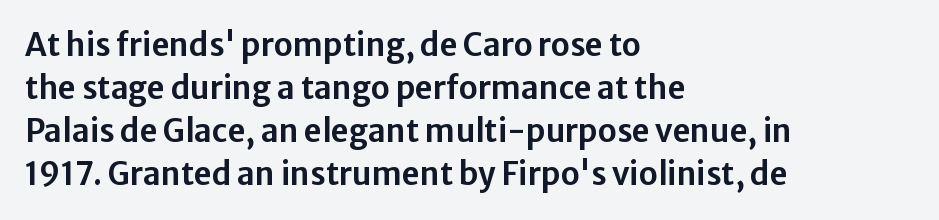
The image shows 31 px sans-serif type, upright; set left-aligned, normal line spacing (1.39x), normal letter spacing, not underlined; low stroke contrast and a medium x-height.
